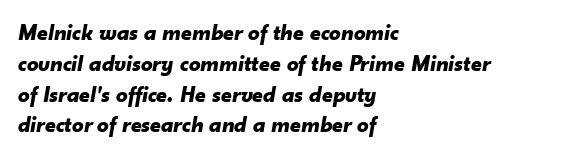
These lines are set flush left with a ragged right edge. The face used here has the dense, thick strokes of a bold. The leading is moderate, giving the passage an even texture. Unmarked baselines from the first word to the last.
